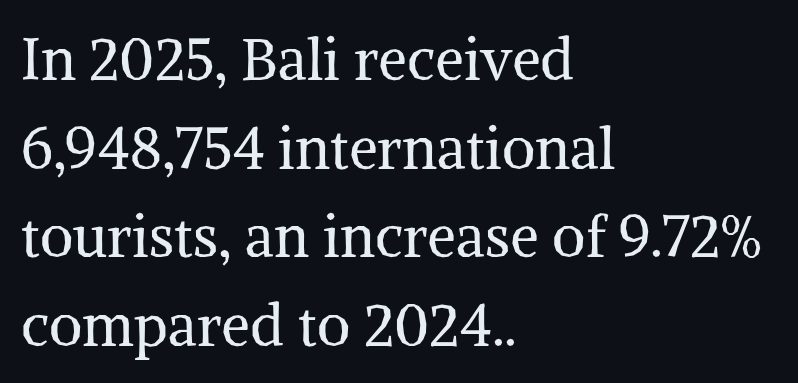
{"serif": "yes", "italic": "no", "bold": "no", "weight": "regular", "width": "normal", "stroke_contrast": "medium", "x_height": "medium", "monospaced": "no", "underline": "no", "align": "left", "line_spacing": "normal", "line_spacing_ratio": 1.53, "letter_spacing": "normal", "letter_spacing_em": 0.0, "glyph_px": 58}
